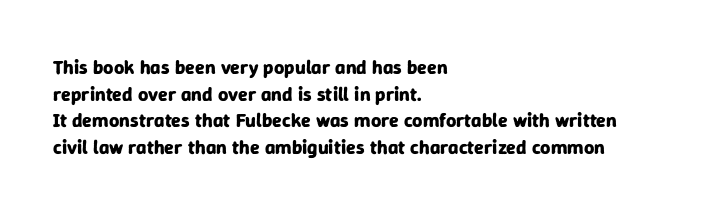
The image shows 20 px bold type, upright; set left-aligned, normal line spacing (1.33x), normal letter spacing, not underlined.
